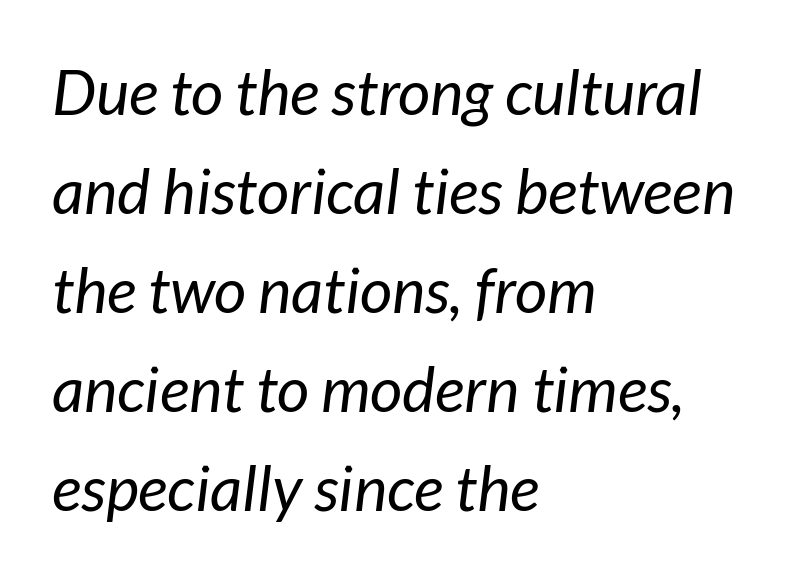
Q: Is the text bold? A: No.
Q: Is the text italic (slanted)? A: Yes, it leans right by about 7 degrees.
Q: Is the text underlined? A: No.
Q: How is the paragraph aligned? A: Left-aligned.
Q: Is the spacing between letters normal or unusually wide? A: Normal.
Q: Is the spacing between lines tight, normal or loose? A: Normal.
Q: Width (condensed, normal, or wide)? A: Normal.
Q: Stroke contrast? A: Low.
Q: x-height? A: Medium.
Q: Monospaced? A: No.
